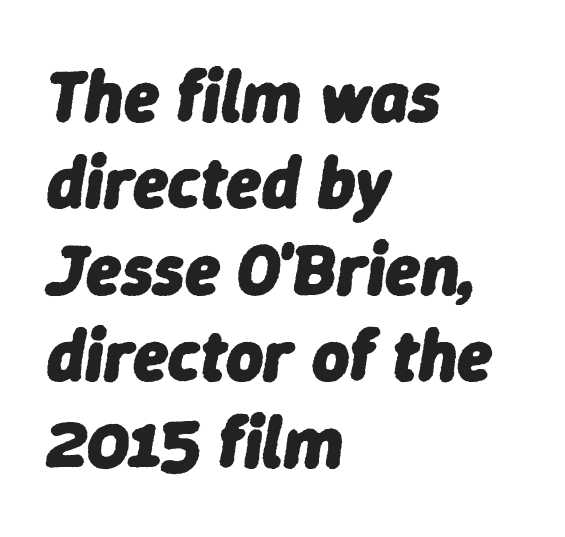
Q: Is the text bold? A: Yes.
Q: Is the text italic (slanted)? A: Yes, it leans right by about 9 degrees.
Q: Is the text underlined? A: No.
Q: How is the paragraph aligned? A: Left-aligned.
Q: Is the spacing between letters normal or unusually wide? A: Normal.
Q: Width (condensed, normal, or wide)? A: Normal.
Q: Stroke contrast? A: Low.
Q: x-height? A: Medium.
Q: Monospaced? A: No.
